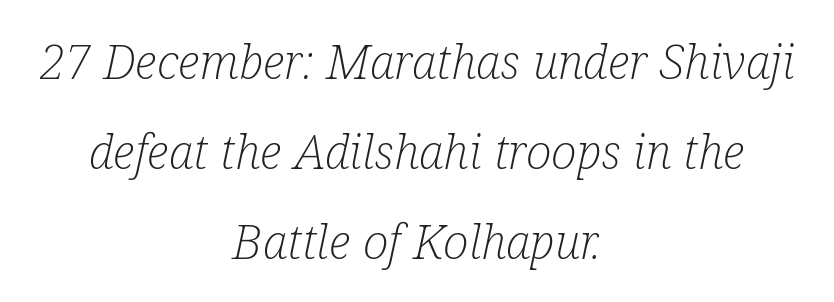
Descenders are the only things crossing below the line. The glyphs in this specimen are seriffed. Looks like regular typesetting: each glyph gets only the width it needs. The lines in this sample share a center point and differ in where they start and stop.
